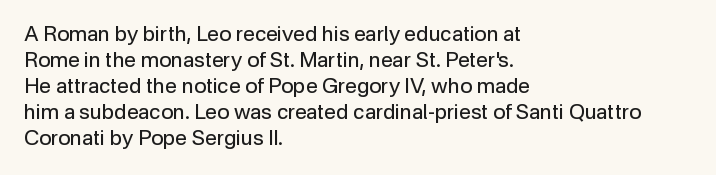
Q: Is the text bold? A: No.
Q: Is the text italic (slanted)? A: No, it is upright.
Q: Is the text underlined? A: No.
Q: How is the paragraph aligned? A: Left-aligned.
Q: Is the spacing between letters normal or unusually wide? A: Normal.
